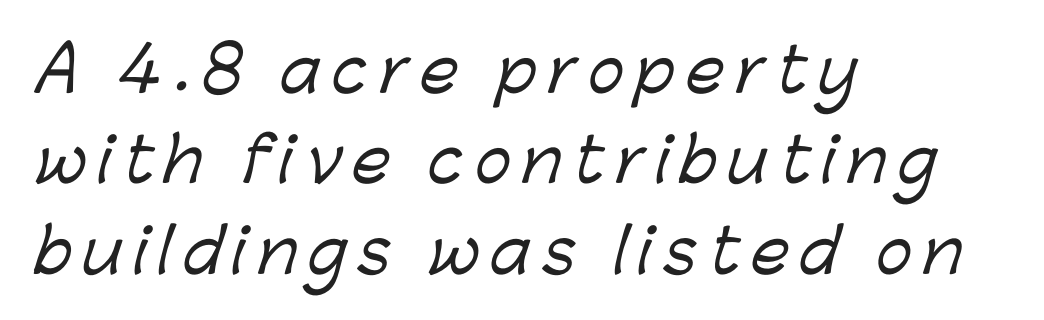
Q: Is the typeface a serif or a sans-serif typeface? A: Sans-serif.
Q: Is the text underlined? A: No.
Q: How is the paragraph aligned? A: Left-aligned.
Q: Is the spacing between lines tight, normal or loose? A: Normal.
Q: Width (condensed, normal, or wide)? A: Normal.
Q: Stroke contrast? A: Low.
Q: x-height? A: Medium.
Q: Monospaced? A: No.
